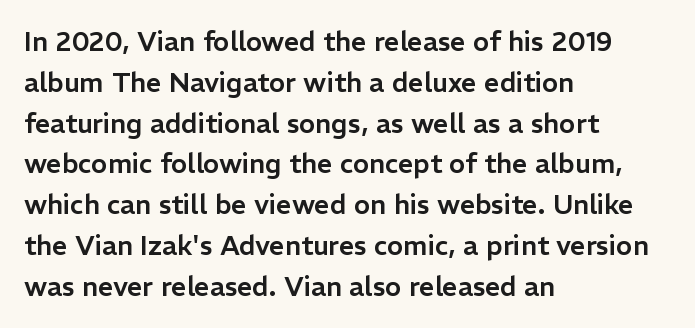
{"italic": "no", "underline": "no", "align": "left", "line_spacing": "normal", "line_spacing_ratio": 1.51, "letter_spacing": "normal", "letter_spacing_em": 0.0, "glyph_px": 27}
